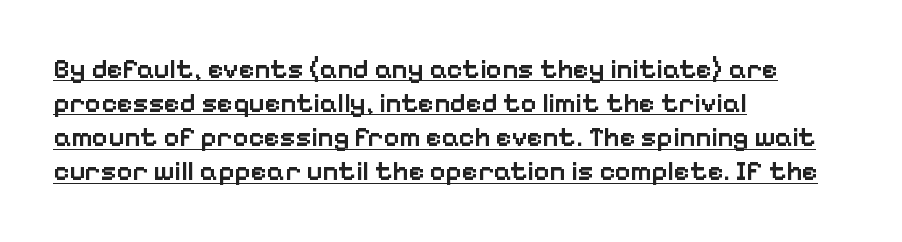
Q: Is the text bold? A: Semi-bold.
Q: Is the text italic (slanted)? A: No, it is upright.
Q: Is the text underlined? A: Yes.
Q: How is the paragraph aligned? A: Left-aligned.
Q: Is the spacing between letters normal or unusually wide? A: Normal.
Q: Is the spacing between lines tight, normal or loose? A: Normal.
